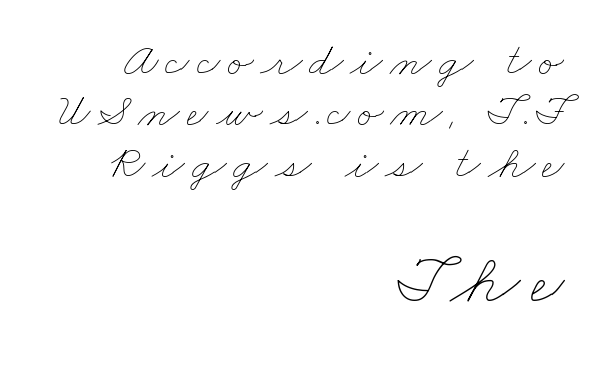
{"bold": "no", "weight": "thin", "width": "wide", "stroke_contrast": "low", "x_height": "small", "monospaced": "no", "underline": "no", "align": "right", "line_spacing": "tight", "line_spacing_ratio": 1.07, "larger_block": "second", "size_ratio": 1.5, "glyph_px": 72}
